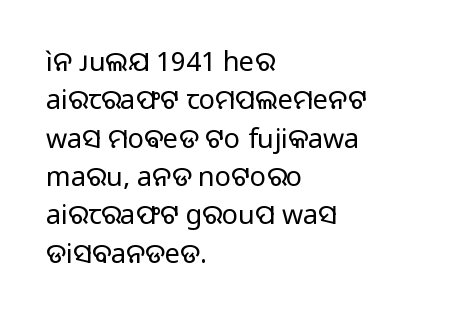
Q: Is the text bold? A: No.
Q: Is the text italic (slanted)? A: No, it is upright.
Q: Is the text underlined? A: No.
Q: How is the paragraph aligned? A: Left-aligned.
Q: Is the spacing between letters normal or unusually wide? A: Normal.
Q: Is the spacing between lines tight, normal or loose? A: Normal.
